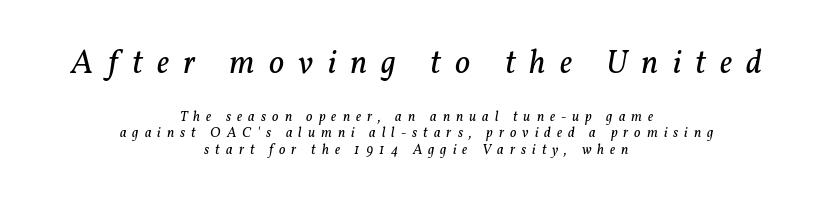
{"serif": "yes", "italic": "yes", "lean": "right", "slant_degrees": 11, "bold": "no", "weight": "regular", "width": "normal", "stroke_contrast": "low", "x_height": "medium", "monospaced": "no", "underline": "no", "align": "center", "line_spacing_ratio": 1.19, "letter_spacing": "wide", "letter_spacing_em": 0.43, "larger_block": "first", "size_ratio": 2.36, "glyph_px": 33}
